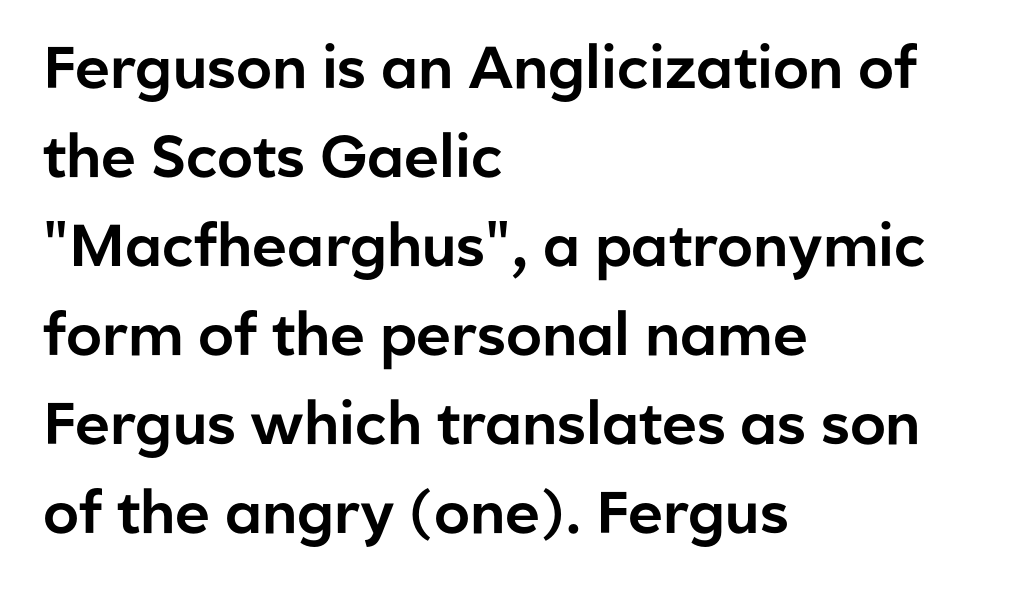
The image shows 59 px sans-serif type, upright; set left-aligned, normal line spacing (1.51x), normal letter spacing, not underlined; low stroke contrast and a medium x-height.
